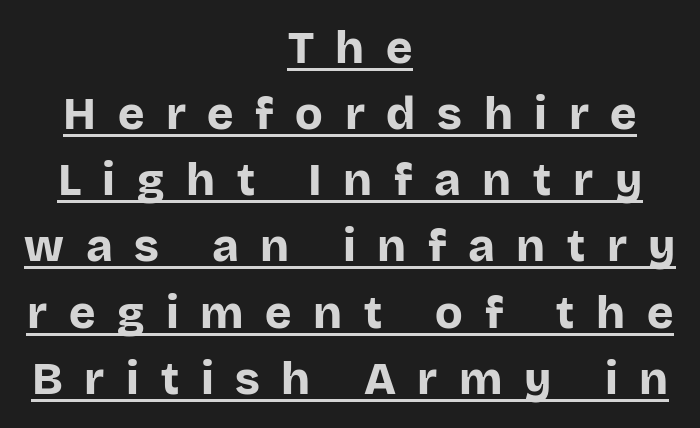
The image shows 45 px bold sans-serif type, upright; set centered, normal line spacing (1.47x), unusually wide letter spacing (+0.48 em), underlined; low stroke contrast and a large x-height.
